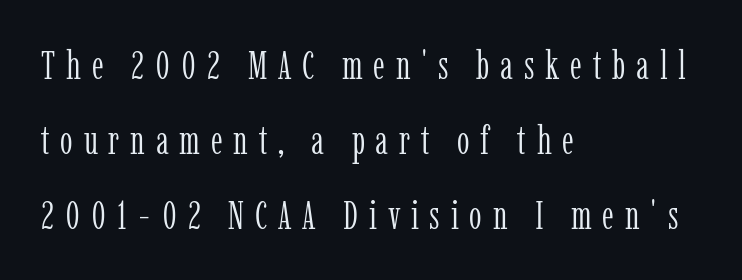
Q: Is the text bold? A: No.
Q: Is the text italic (slanted)? A: No, it is upright.
Q: Is the typeface a serif or a sans-serif typeface? A: Serif.
Q: Is the text underlined? A: No.
Q: How is the paragraph aligned? A: Left-aligned.
Q: Is the spacing between letters normal or unusually wide? A: Unusually wide.
Q: Width (condensed, normal, or wide)? A: Condensed.
Q: Stroke contrast? A: Low.
Q: x-height? A: Medium.
Q: Monospaced? A: No.
